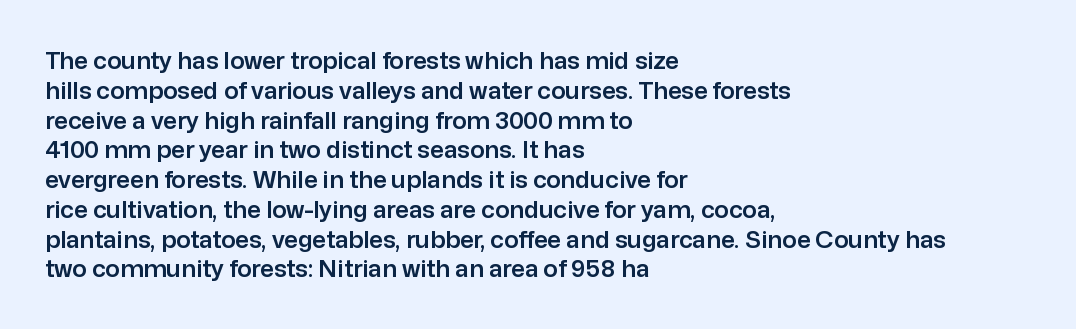
This sample uses an upright cut, with every glyph sitting square on the baseline. The space beneath each line is pristine and unruled. Short note: letters normally spaced. A classic flush-left, rag-right setting is used for this passage.
